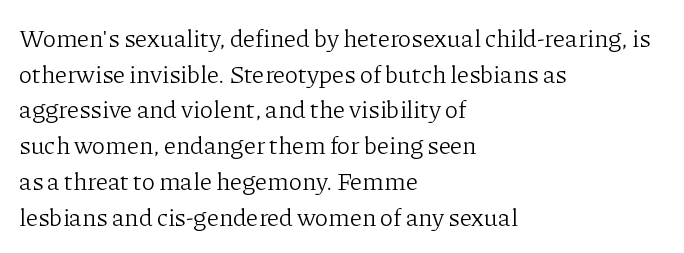
No word sits above an underline. These lines stack with their left ends in a neat column. The line-height multiplier appears to be the usual default. Ordinary non-slanted type is in use. Students, note that the glyphs here touch the page at normal intervals.
